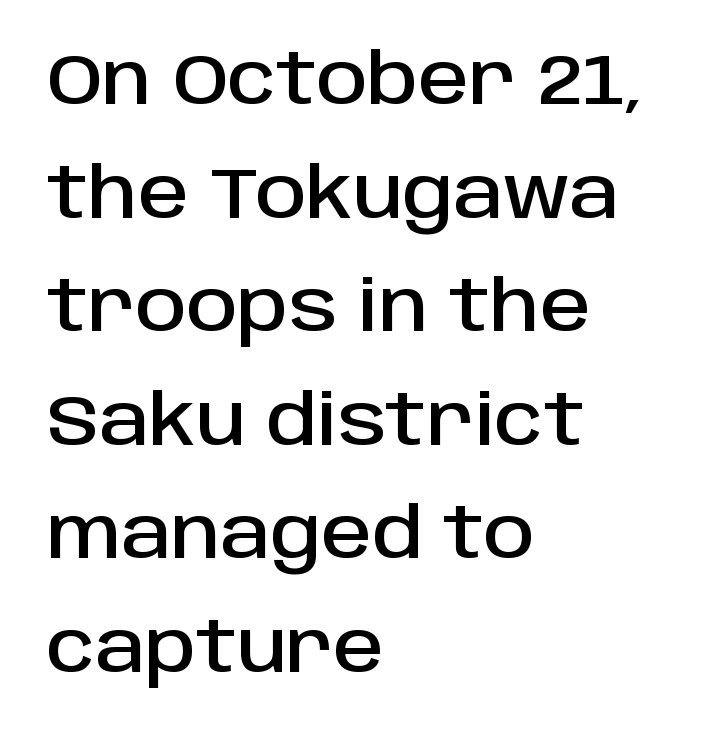
Short note: letters normally spaced. The rendering uses natural spacing where letterforms have individual widths. Posture: vertical. In terms of letterform style, serifs are entirely absent. One-word summary of the alignment: left. A bare baseline throughout the passage.
